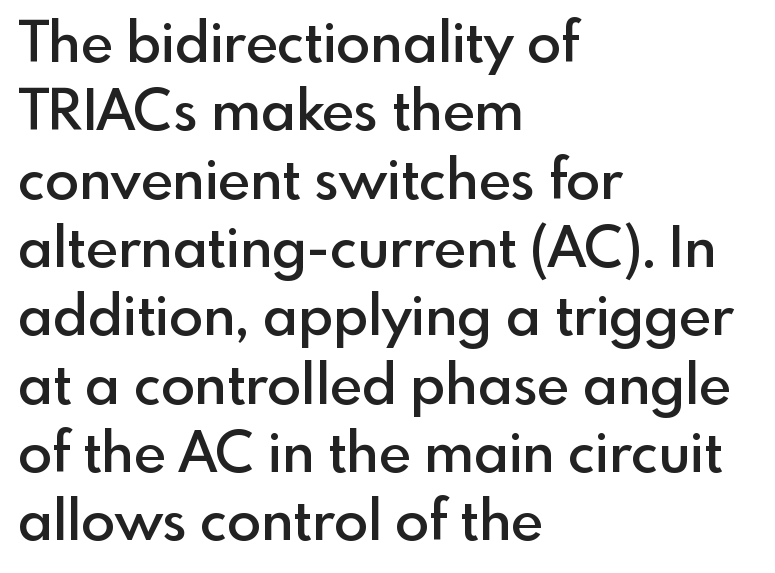
The image shows 56 px semibold sans-serif type, upright; set left-aligned, line spacing 1.22x, normal letter spacing, not underlined; a small x-height.
